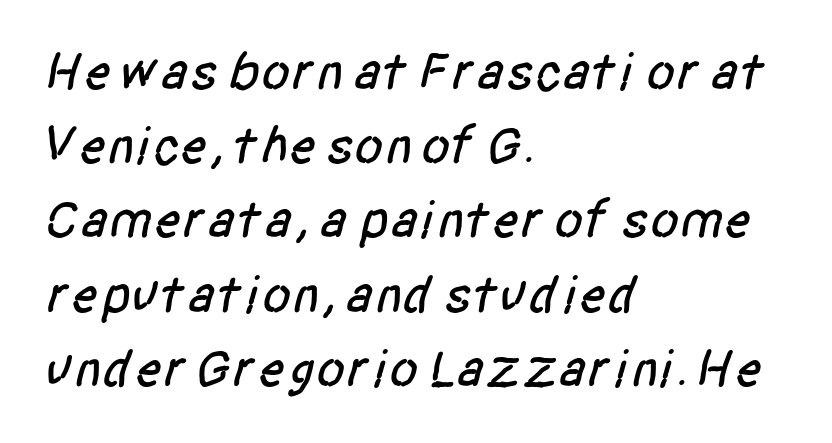
Look at the bottom of the vertical strokes: they stop flat, with no serifs. Each new line begins a customary step beneath the previous one. Each word holds together tightly as a unit, with standard inter-letter gaps. Underlining? Definitely not there. Note the varied advance widths — an 'i' is clearly narrower than an 'm'. Does the copy run flush right? No — it runs flush left.
